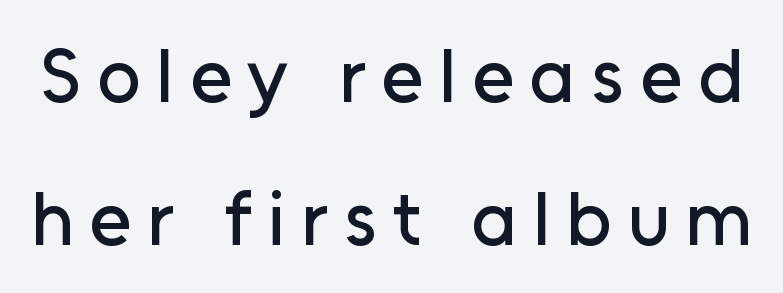
Is this a fixed-width face? No — the glyphs have proportional, varying widths. The gap between lines stays unmarked. A typesetter would call this heavily tracked-out type. Tall strokes in this sample are plumb rather than angled.
